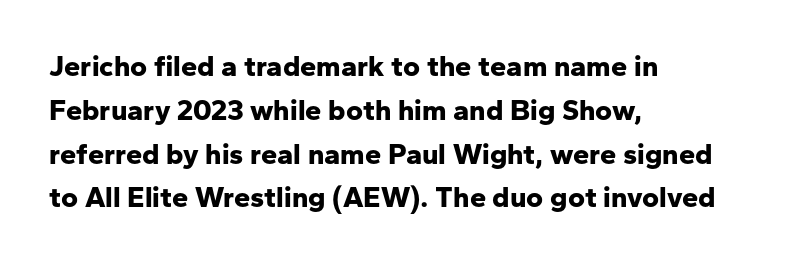
The image shows 29 px bold sans-serif type, upright; set left-aligned, normal line spacing (1.51x), normal letter spacing, not underlined; low stroke contrast and a medium x-height.
